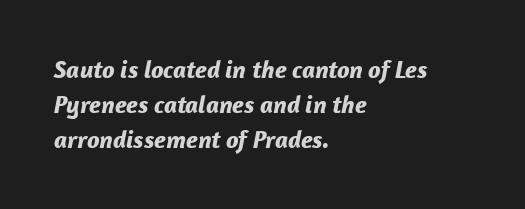
{"italic": "yes", "lean": "right", "slant_degrees": 12, "bold": "yes", "underline": "no", "align": "left", "line_spacing": "normal", "line_spacing_ratio": 1.4, "letter_spacing": "normal", "letter_spacing_em": 0.0, "glyph_px": 25}
